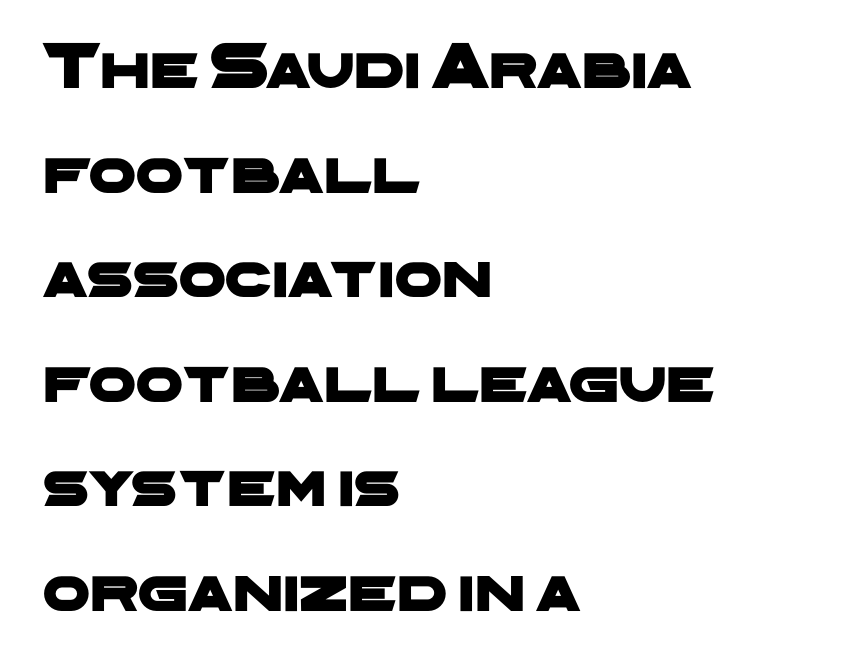
The image shows 67 px wide sans-serif type; set left-aligned, normal line spacing (1.56x), normal letter spacing, not underlined; low stroke contrast and a medium x-height.
